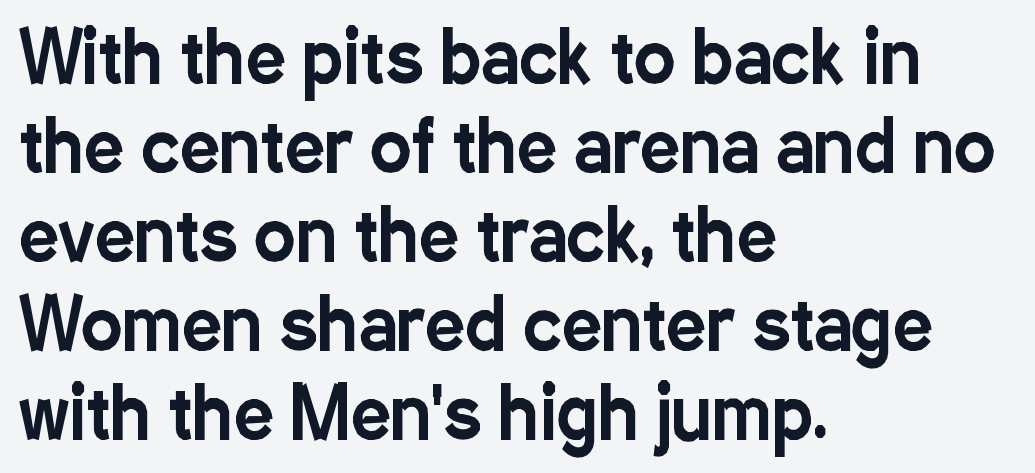
The image shows 70 px condensed sans-serif type, upright; set left-aligned, normal line spacing (1.27x), normal letter spacing, not underlined; low stroke contrast and a medium x-height.
